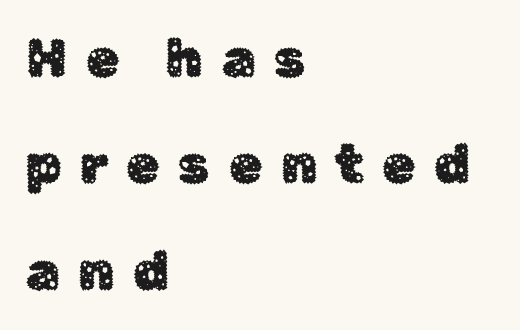
This block would shrink considerably if given ordinary leading; it's expanded now. This rendering employs a face without finishing strokes, i.e., a sans-serif. You could only call the tracking loose — the letters float apart. When letters stand straight like this, we call the style roman or upright. The space directly below the letters is spotless.
